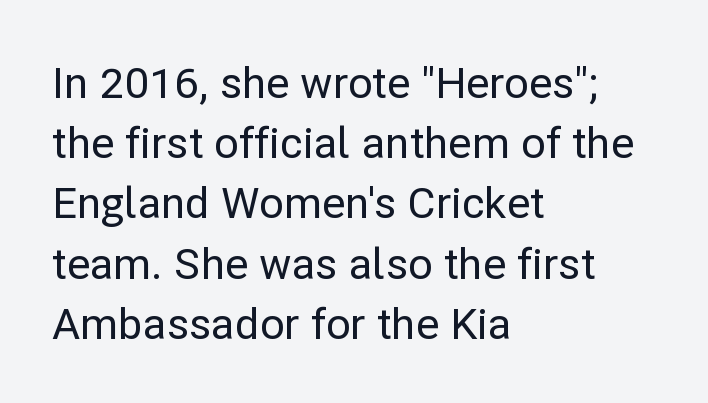
{"serif": "no", "italic": "no", "width": "normal", "stroke_contrast": "low", "x_height": "medium", "monospaced": "no", "underline": "no", "align": "left", "line_spacing": "normal", "line_spacing_ratio": 1.4, "letter_spacing": "normal", "letter_spacing_em": 0.0, "glyph_px": 43}
